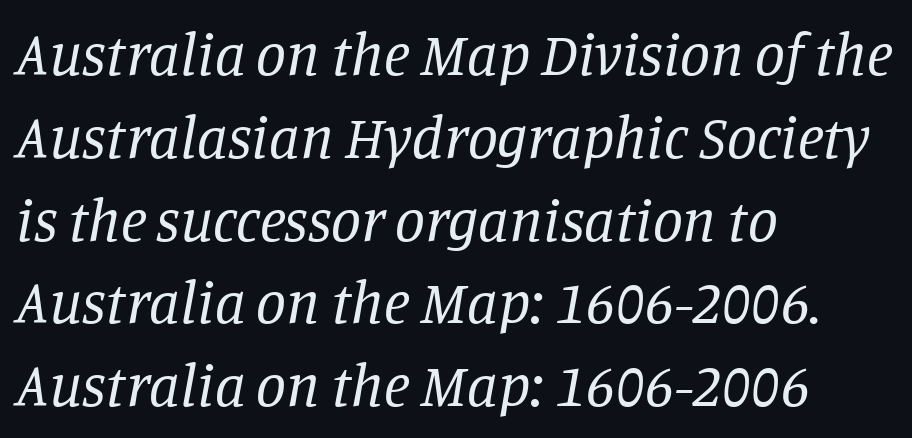
The image shows 60 px regular-weight serif type, italic (leaning right); set left-aligned, normal line spacing (1.38x), normal letter spacing, not underlined; low stroke contrast and a large x-height.
